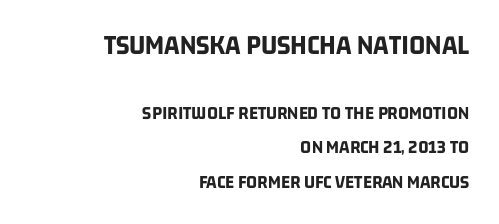
Compared with an ordinary text face, these strokes are far heavier — a full bold. This rendering leaves character spacing at its baseline value. The glyphs are unaccompanied by any horizontal stroke below them. Letterform terminals end flat and unadorned throughout the passage. Whoever set this made the first block the dominant, larger element.
